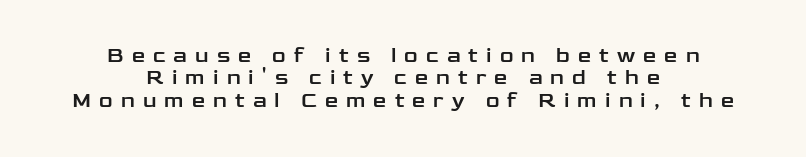
Q: Is the text italic (slanted)? A: No, it is upright.
Q: Is the text underlined? A: No.
Q: How is the paragraph aligned? A: Centered.
Q: Is the spacing between letters normal or unusually wide? A: Unusually wide.
Q: Is the spacing between lines tight, normal or loose? A: Tight.
